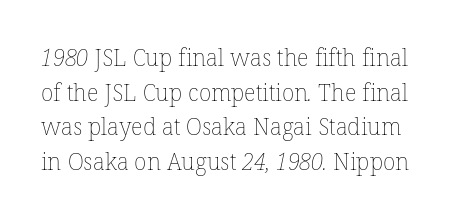
The image shows 23 px text type; set normal line spacing (1.51x), normal letter spacing, not underlined.
